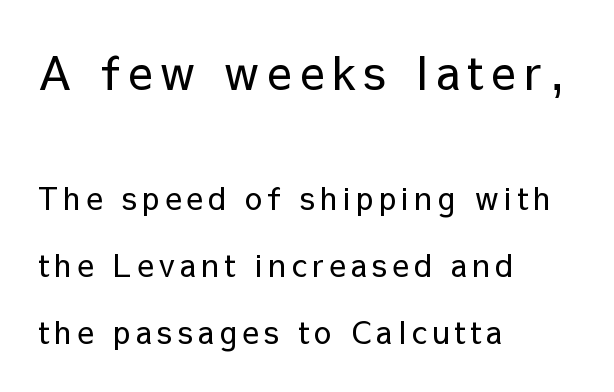
The image shows 46 px regular-weight sans-serif type, upright; set left-aligned, loose line spacing (2.17x), not underlined; the first (top) block is 1.48x larger; low stroke contrast and a medium x-height.
